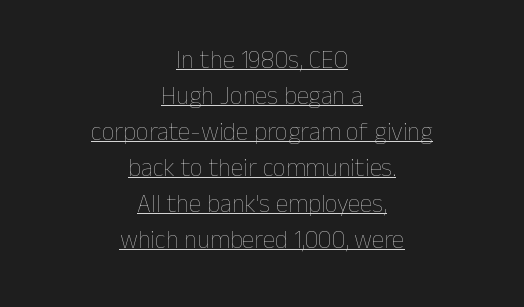
Q: Is the text bold? A: No.
Q: Is the text italic (slanted)? A: No, it is upright.
Q: Is the text underlined? A: Yes.
Q: How is the paragraph aligned? A: Centered.
Q: Is the spacing between letters normal or unusually wide? A: Normal.
Q: Is the spacing between lines tight, normal or loose? A: Normal.
